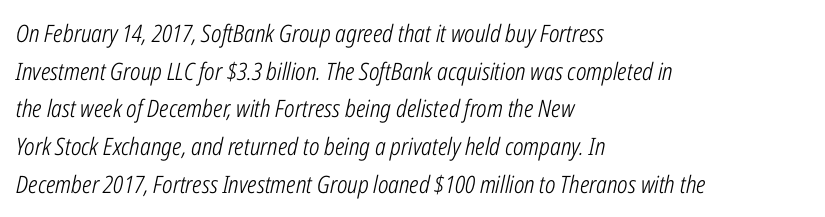
{"italic": "yes", "lean": "right", "slant_degrees": 12, "bold": "no", "underline": "no", "align": "left", "line_spacing": "normal", "line_spacing_ratio": 1.57, "letter_spacing": "normal", "letter_spacing_em": 0.0, "glyph_px": 24}
